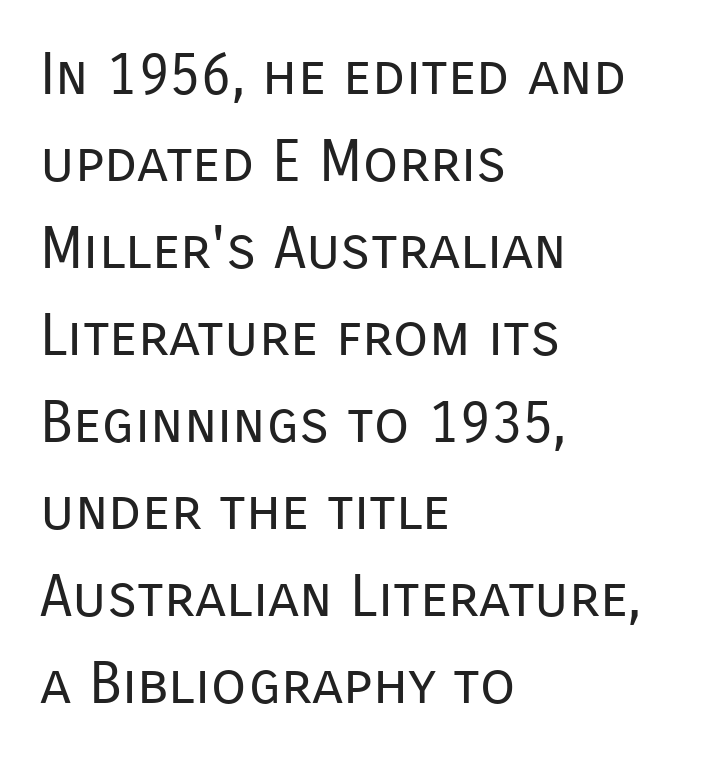
The letters advance in unequal steps, a hallmark of proportional type. The font's upright variant was chosen for this text. One glance says typical: line gaps are just what's usual. Nothing sits at the stroke ends, so this counts as sans-serif. The compositor pushed each line to the left boundary.
